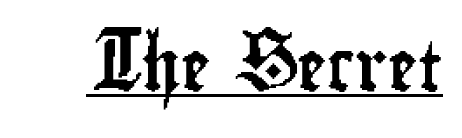
{"serif": "no", "italic": "no", "width": "condensed", "stroke_contrast": "low", "x_height": "small", "monospaced": "no", "underline": "yes", "letter_spacing": "normal", "letter_spacing_em": 0.0, "glyph_px": 49}
